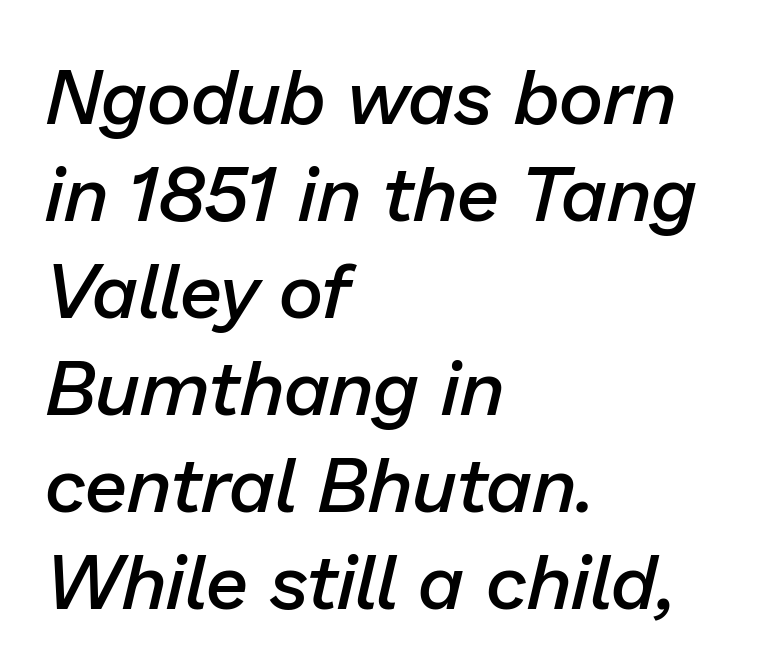
Q: Is the text bold? A: Semi-bold.
Q: Is the text italic (slanted)? A: Yes, it leans right by about 13 degrees.
Q: Is the text underlined? A: No.
Q: How is the paragraph aligned? A: Left-aligned.
Q: Is the spacing between letters normal or unusually wide? A: Normal.
Q: Is the spacing between lines tight, normal or loose? A: Normal.
Q: Width (condensed, normal, or wide)? A: Normal.
Q: Stroke contrast? A: Low.
Q: x-height? A: Medium.
Q: Monospaced? A: No.
